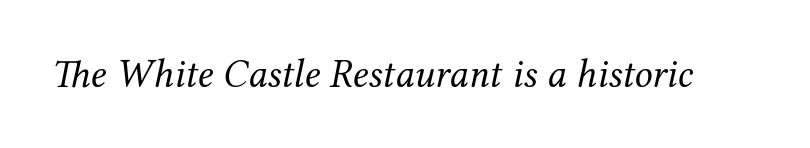
Q: Is the text bold? A: No.
Q: Is the text italic (slanted)? A: Yes, it leans right by about 12 degrees.
Q: Is the typeface a serif or a sans-serif typeface? A: Serif.
Q: Is the text underlined? A: No.
Q: Is the spacing between letters normal or unusually wide? A: Normal.
Q: Width (condensed, normal, or wide)? A: Normal.
Q: Stroke contrast? A: Medium.
Q: x-height? A: Medium.
Q: Monospaced? A: No.
